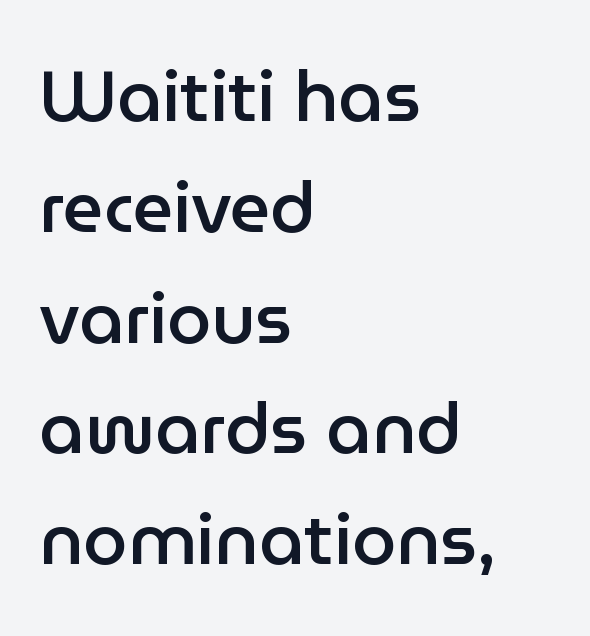
The image shows 71 px semibold sans-serif type, upright; set left-aligned, normal line spacing (1.56x), normal letter spacing, not underlined; low stroke contrast and a medium x-height.
